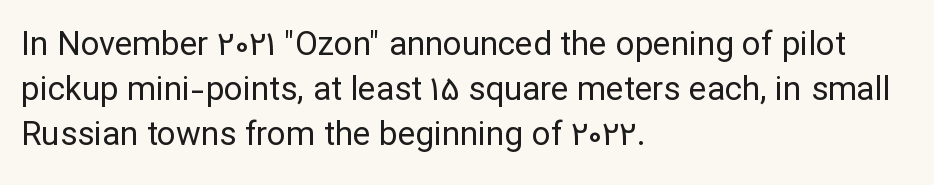
{"serif": "no", "italic": "no", "bold": "no", "weight": "regular", "width": "normal", "stroke_contrast": "low", "x_height": "medium", "monospaced": "no", "underline": "no", "align": "left", "line_spacing": "normal", "line_spacing_ratio": 1.37, "letter_spacing": "normal", "letter_spacing_em": 0.0, "glyph_px": 33}
